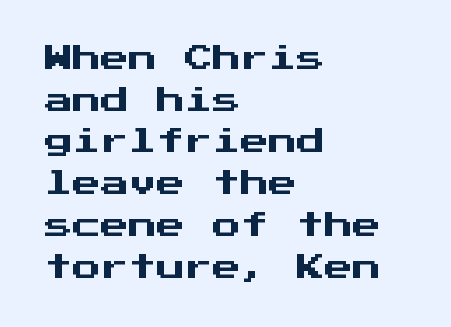
Q: Is the text italic (slanted)? A: No, it is upright.
Q: Is the typeface a serif or a sans-serif typeface? A: Sans-serif.
Q: Is the text underlined? A: No.
Q: How is the paragraph aligned? A: Left-aligned.
Q: Is the spacing between letters normal or unusually wide? A: Normal.
Q: Is the spacing between lines tight, normal or loose? A: Normal.
Q: Width (condensed, normal, or wide)? A: Normal.
Q: Stroke contrast? A: Medium.
Q: x-height? A: Medium.
Q: Monospaced? A: Yes.
